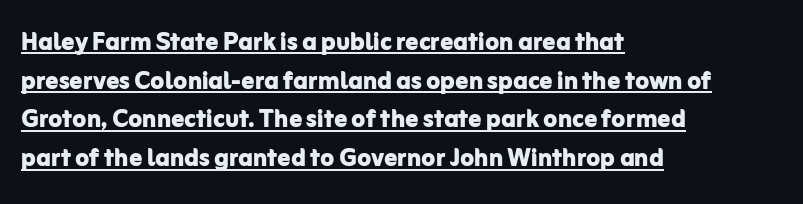
The image shows 32 px bold sans-serif type, upright; set left-aligned, line spacing 1.21x, normal letter spacing, underlined; low stroke contrast and a medium x-height.
